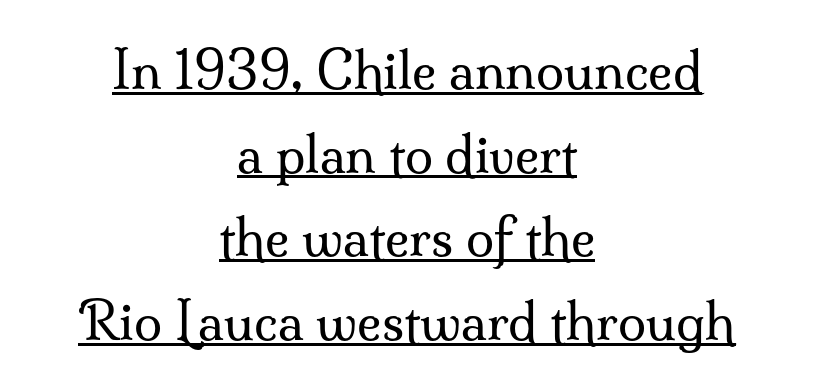
Look at the tracking — it's just the regular setting, nothing added. Descenders here cross a horizontal rule under the line. Vertical strokes here are truly vertical. Weight class: somewhere from thin through regular. Every row of glyphs is offset so its center matches the block's center. Is this a fixed-width face? No — the glyphs have proportional, varying widths.
